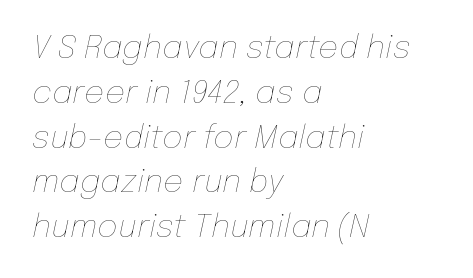
Q: Is the text bold? A: No.
Q: Is the text italic (slanted)? A: Yes, it leans right by about 12 degrees.
Q: Is the text underlined? A: No.
Q: How is the paragraph aligned? A: Left-aligned.
Q: Is the spacing between letters normal or unusually wide? A: Normal.
Q: Is the spacing between lines tight, normal or loose? A: Normal.
Q: Width (condensed, normal, or wide)? A: Normal.
Q: Stroke contrast? A: Low.
Q: x-height? A: Medium.
Q: Monospaced? A: No.
